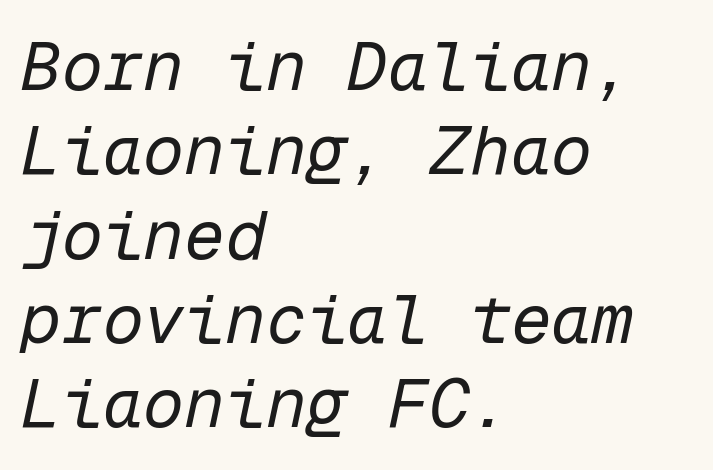
Observe the lean: these are italic letterforms. Horizontally, the lines are justified to the leading edge only. The rendering uses typewriter-style spacing with identical character cells. Letters have the restrained weight of plain body copy at most. Beneath every word, the page is bare.
